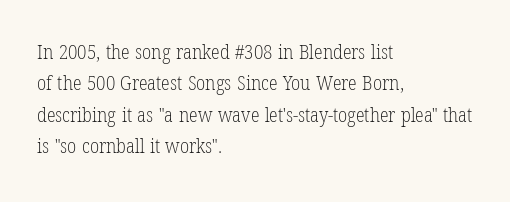
{"italic": "no", "bold": "no", "underline": "no", "align": "left", "line_spacing": "normal", "line_spacing_ratio": 1.57, "letter_spacing": "normal", "letter_spacing_em": 0.0, "glyph_px": 20}
